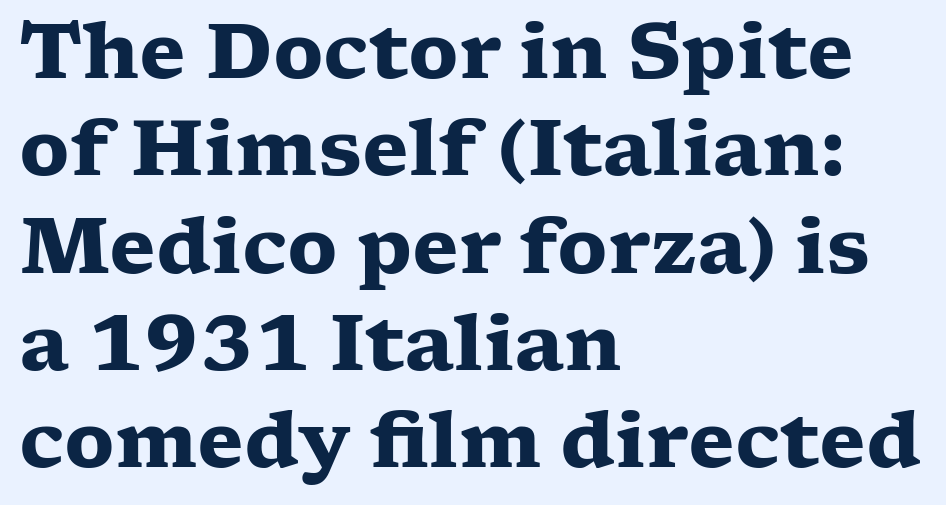
The rendering uses a moderate line-height, typical for paragraphs. The characters look thick and weighty, a clear bold. The letters stand upright; this is a roman face. Line beginnings align vertically; line endings do not. These lines are rendered in a variable-pitch font. The designer went with a serif here, giving each stem small feet.
